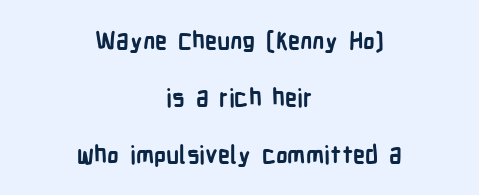
The image shows 24 px bold type, upright; set centered, loose line spacing (2.37x), normal letter spacing, not underlined.
